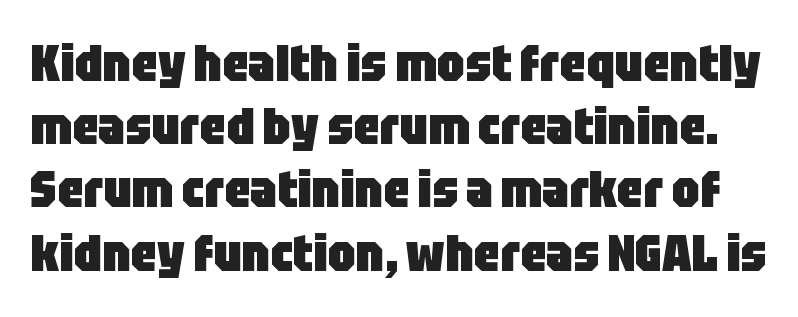
Q: Is the text bold? A: Yes.
Q: Is the text italic (slanted)? A: No, it is upright.
Q: Is the typeface a serif or a sans-serif typeface? A: Sans-serif.
Q: Is the text underlined? A: No.
Q: Is the spacing between letters normal or unusually wide? A: Normal.
Q: Width (condensed, normal, or wide)? A: Condensed.
Q: Stroke contrast? A: Low.
Q: x-height? A: Large.
Q: Monospaced? A: No.
